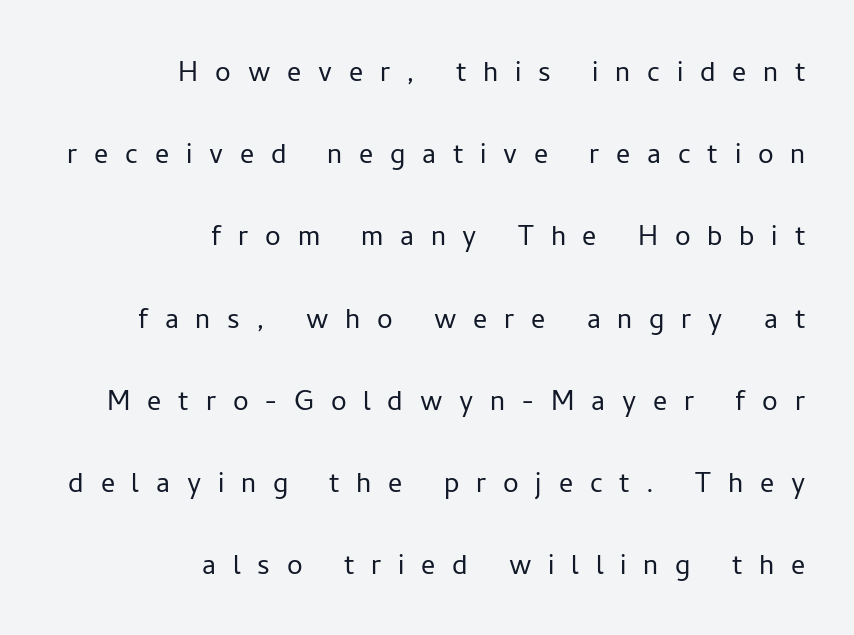
The image shows 35 px light sans-serif type, upright; set right-aligned, loose line spacing (2.35x), unusually wide letter spacing (+0.48 em), not underlined; low stroke contrast and a medium x-height.
